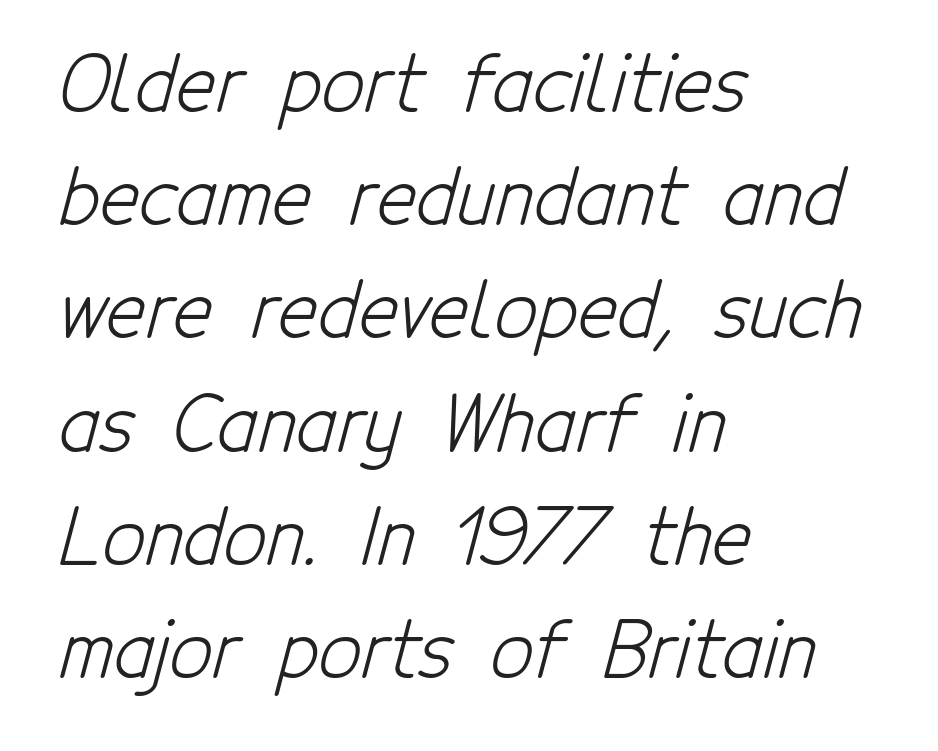
The image shows 75 px light, condensed sans-serif type; set left-aligned, normal line spacing (1.51x), normal letter spacing, not underlined; low stroke contrast and a medium x-height.
